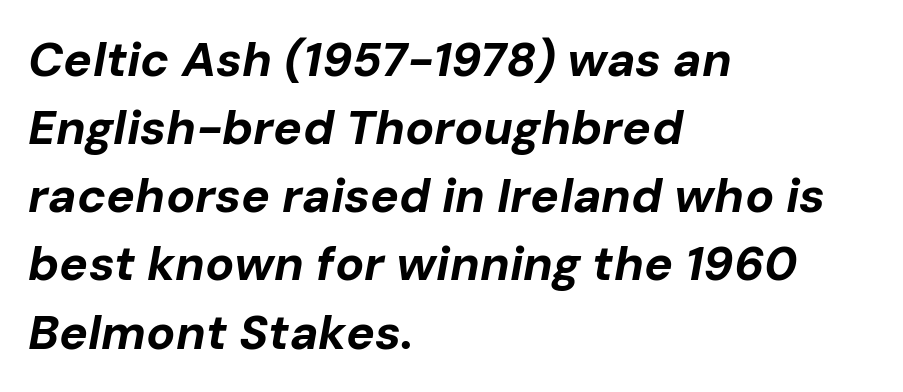
This is oblique type, the kind used for emphasis or titles. Heavy, bold letterforms. This rendering uses left alignment, leaving the right contour irregular. The rendering uses a moderate line-height, typical for paragraphs. Is this a fixed-width face? No — the glyphs have proportional, varying widths. The foot of each line stays bare and open.
